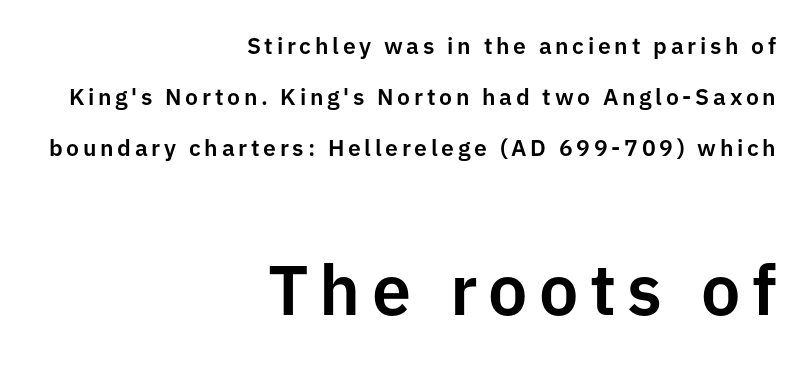
The image shows 70 px sans-serif type, upright; set right-aligned, loose line spacing (2.21x), not underlined; the second (bottom) block is 3.04x larger; low stroke contrast and a medium x-height.
